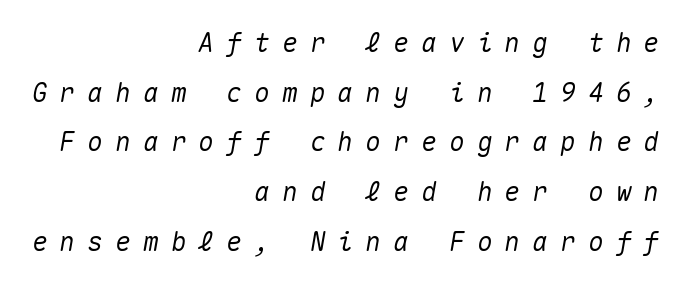
These lines stack with their right ends in a neat column. Each row of text sits above clean, open space. Here the glyphs are tracked loosely, breaking word shapes into spaced letters. Rows of type keep a wide berth in the vertical direction. The rendering applies a slant to the glyphs.
